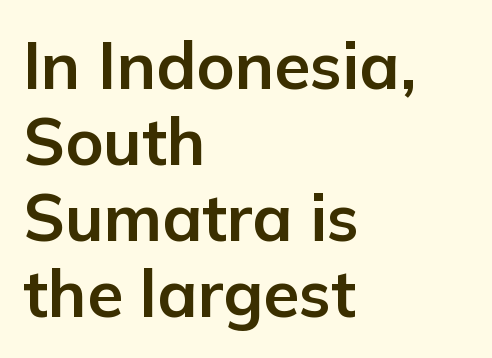
Descenders hang freely into open space. These lines are rendered in a variable-pitch font. Line starts are locked; line ends wander. Characters remain perfectly vertical along every line. Nope, no serifs anywhere on these letters.
